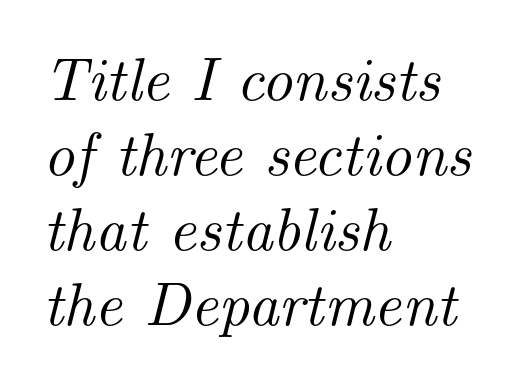
The image shows 61 px serif type, italic (leaning right); set left-aligned, line spacing 1.23x, normal letter spacing, not underlined; medium stroke contrast and a small x-height.
